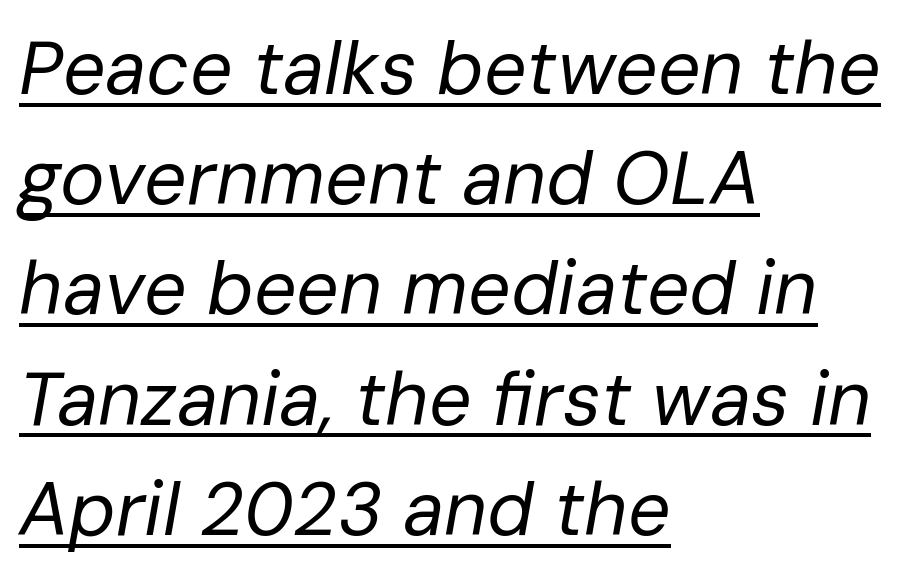
{"italic": "yes", "lean": "right", "slant_degrees": 10, "bold": "no", "weight": "regular", "width": "normal", "stroke_contrast": "low", "x_height": "medium", "monospaced": "no", "underline": "yes", "align": "left", "line_spacing": "normal", "line_spacing_ratio": 1.47, "letter_spacing": "normal", "letter_spacing_em": 0.0, "glyph_px": 75}
